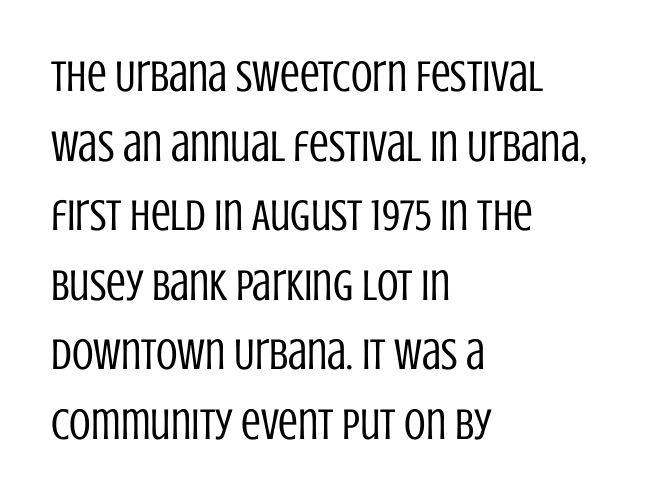
The image shows 44 px regular-weight, condensed sans-serif type, upright; set left-aligned, normal line spacing (1.58x), normal letter spacing, not underlined; low stroke contrast and a large x-height.
